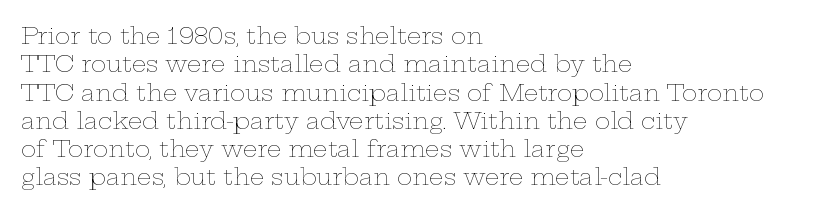
Nobody touched the tracking dial on this one. Visually the block forms a straight wall on the left and a jagged coastline on the right. Posture: upright roman. Beneath every word, the page is bare.
